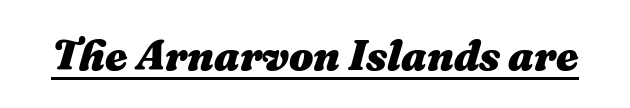
Each glyph is drawn with heavy, bold strokes. How are the letters spaced? Ordinarily, with no added tracking. These lines are rendered in a variable-pitch font. The specimen includes a rule beneath the text block's lines.
